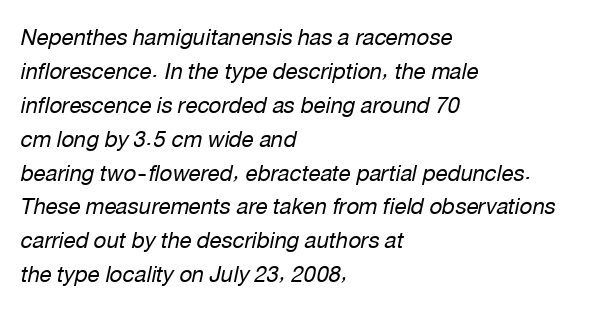
The image shows 22 px text type, italic (leaning right); set left-aligned, normal line spacing (1.54x), normal letter spacing, not underlined.
